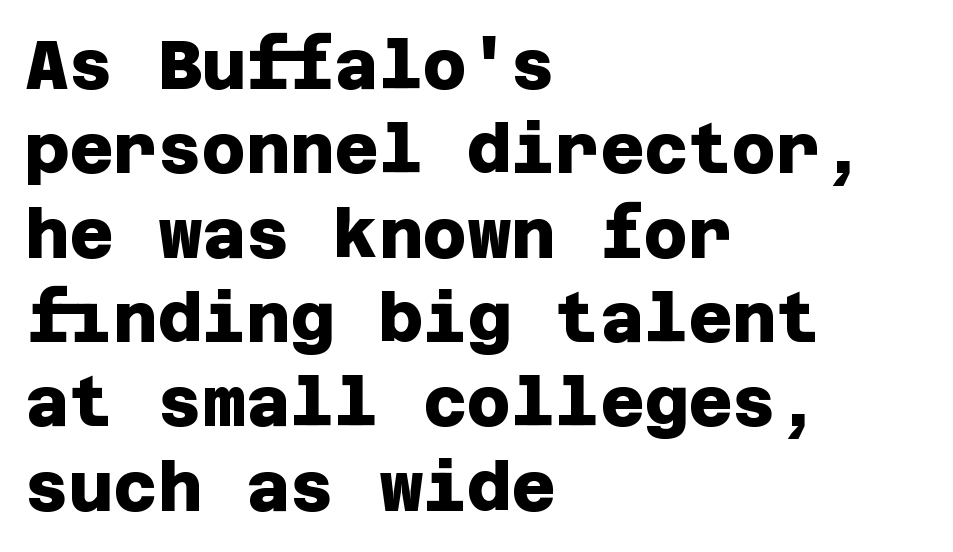
Line starts are locked; line ends wander. Observe the ordinary spacing: letters are neighbours, not strangers. This is heavy type, rendered in bold. Rule under the text: the space is simply empty. The font family rendered here belongs to the sans-serif group.
